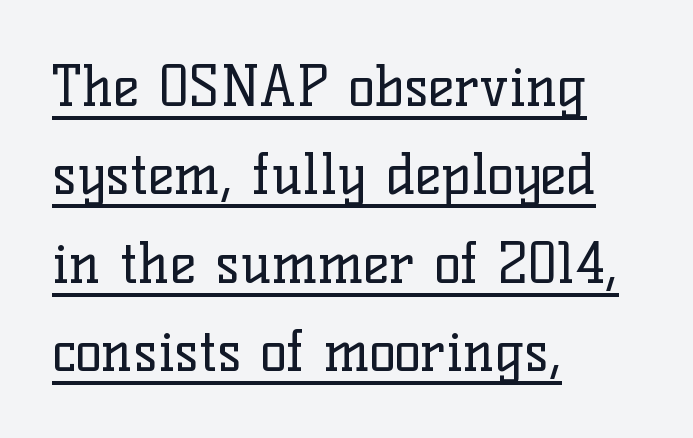
Horizontally, the lines are justified to the leading edge only. Character widths vary here, with narrow letters taking less room than wide ones. The letters carry serifs — small finishing strokes at the ends of their stems. Is the letter spacing exaggerated? No — it looks like the ordinary default.
